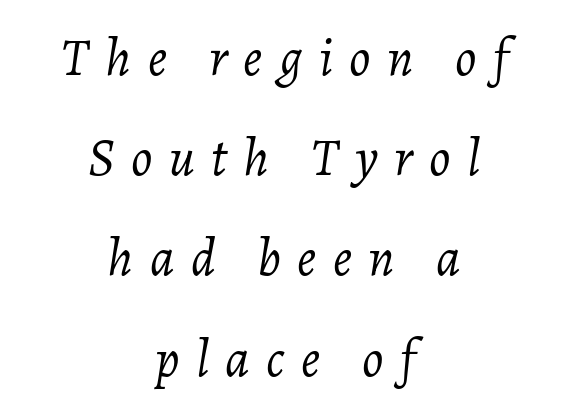
Q: Is the text bold? A: No.
Q: Is the text italic (slanted)? A: Yes, it leans right by about 7 degrees.
Q: Is the text underlined? A: No.
Q: How is the paragraph aligned? A: Centered.
Q: Is the spacing between letters normal or unusually wide? A: Unusually wide.
Q: Width (condensed, normal, or wide)? A: Normal.
Q: Stroke contrast? A: Low.
Q: x-height? A: Medium.
Q: Monospaced? A: No.
